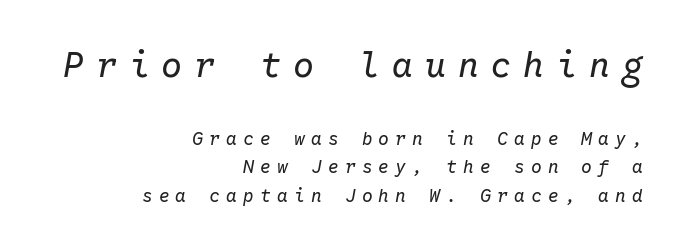
The image shows 35 px regular-weight type, italic (leaning right), monospaced; set right-aligned, normal line spacing (1.59x), unusually wide letter spacing (+0.34 em), not underlined; the first (top) block is 1.94x larger; low stroke contrast and a medium x-height.
